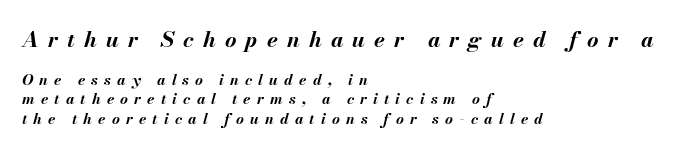
The type is letterspaced generously, with wide tracking. The strip under each line holds only bare page. Strokes here are thick enough to call this a true bold. Two sizes are in play, and the larger belongs to the first block. In terms of posture, this sample is oblique.
